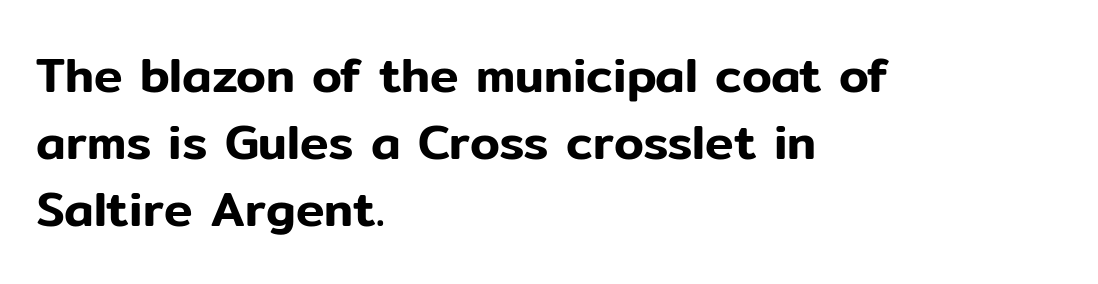
The image shows 48 px sans-serif type, upright; set left-aligned, normal line spacing (1.4x), normal letter spacing, not underlined; low stroke contrast and a medium x-height.
